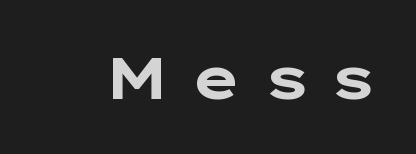
The image shows 59 px bold, wide sans-serif type, upright; set unusually wide letter spacing (+0.36 em), not underlined; low stroke contrast and a medium x-height.
